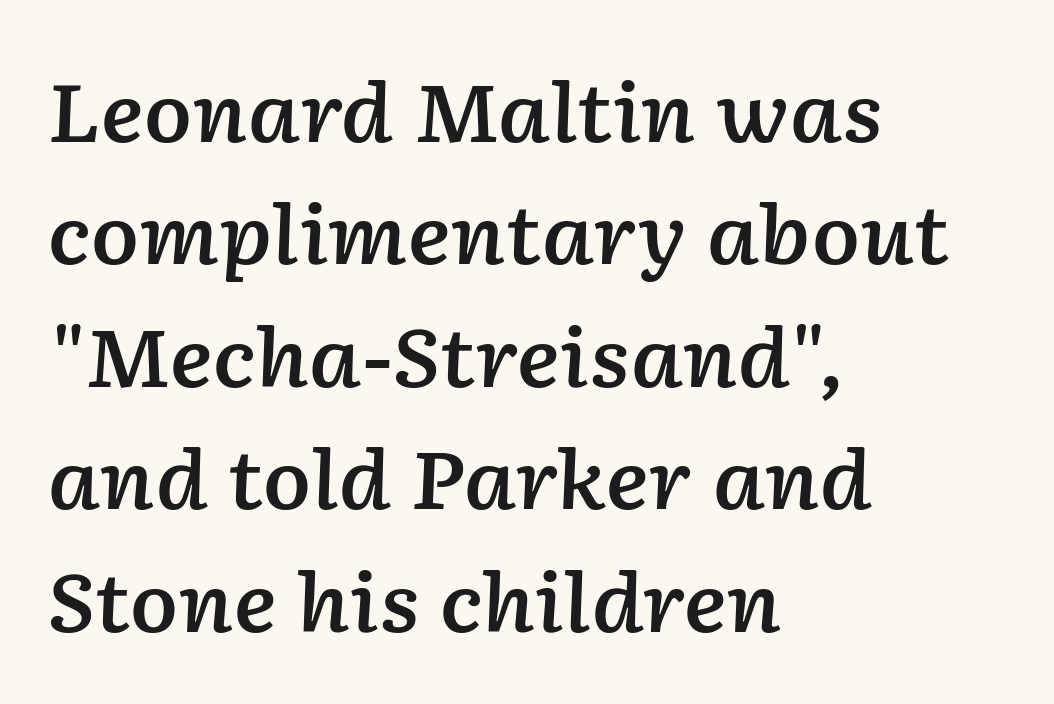
Leading matches the norm, producing a regular column. The sample has been set in demibold, a notch under bold. The letters advance in unequal steps, a hallmark of proportional type. Descender tails drop into unmarked territory.
